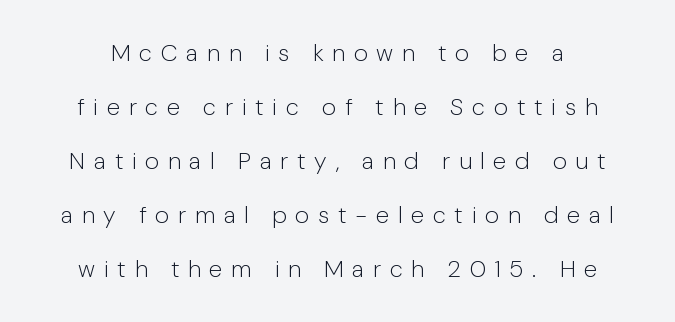
The image shows 24 px text type, upright; set loose line spacing (2.25x), unusually wide letter spacing (+0.36 em), not underlined.
